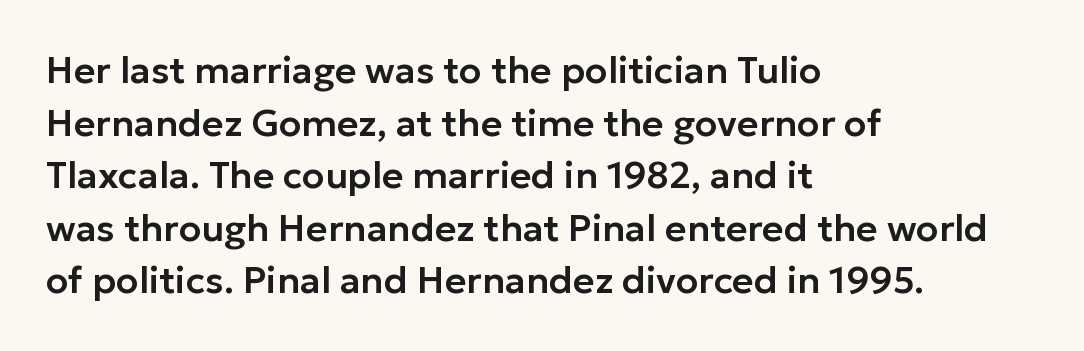
Q: Is the text italic (slanted)? A: No, it is upright.
Q: Is the typeface a serif or a sans-serif typeface? A: Sans-serif.
Q: Is the text underlined? A: No.
Q: How is the paragraph aligned? A: Left-aligned.
Q: Is the spacing between letters normal or unusually wide? A: Normal.
Q: Is the spacing between lines tight, normal or loose? A: Normal.
Q: Width (condensed, normal, or wide)? A: Normal.
Q: Stroke contrast? A: Low.
Q: x-height? A: Medium.
Q: Monospaced? A: No.
